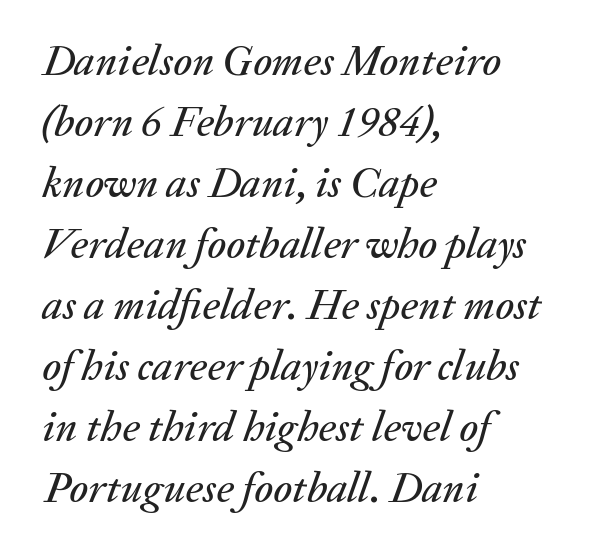
{"italic": "yes", "lean": "right", "slant_degrees": 20, "width": "normal", "stroke_contrast": "medium", "x_height": "medium", "monospaced": "no", "underline": "no", "align": "left", "line_spacing": "normal", "line_spacing_ratio": 1.42, "letter_spacing": "normal", "letter_spacing_em": 0.0, "glyph_px": 43}
